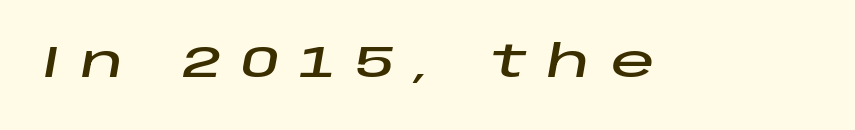
{"italic": "yes", "lean": "right", "slant_degrees": 10, "width": "wide", "stroke_contrast": "low", "x_height": "large", "monospaced": "no", "underline": "no", "letter_spacing": "wide", "letter_spacing_em": 0.46, "glyph_px": 44}
